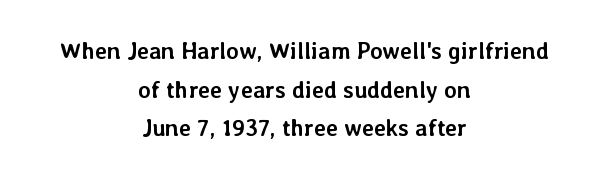
{"italic": "no", "bold": "yes", "underline": "no", "align": "center", "line_spacing": "normal", "line_spacing_ratio": 1.68, "letter_spacing": "normal", "letter_spacing_em": 0.0, "glyph_px": 23}
